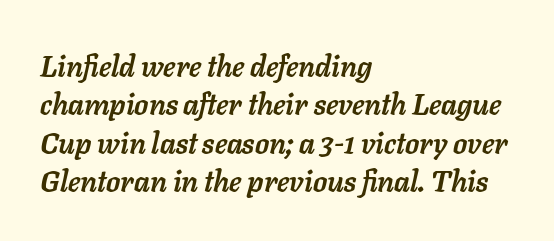
Each letter keeps its own natural width here, so spacing adapts to shape. Vertical spacing — default. Words appear dense and cohesive because spacing is normal. One-word summary of the alignment: left.
